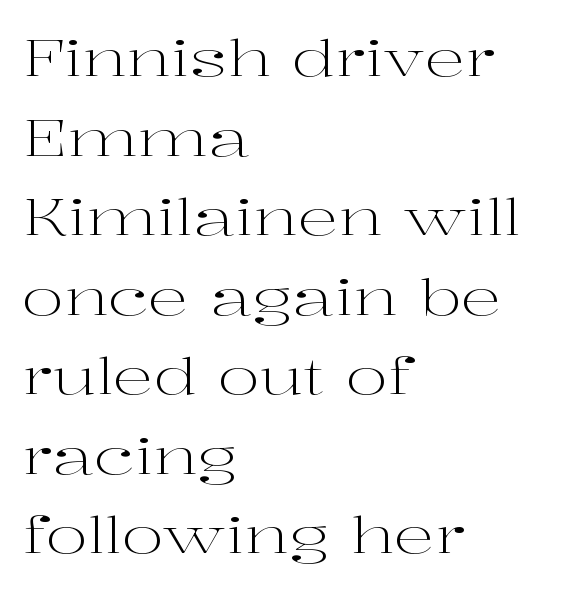
Q: Is the text bold? A: No.
Q: Is the text italic (slanted)? A: No, it is upright.
Q: Is the typeface a serif or a sans-serif typeface? A: Serif.
Q: Is the text underlined? A: No.
Q: How is the paragraph aligned? A: Left-aligned.
Q: Is the spacing between letters normal or unusually wide? A: Normal.
Q: Is the spacing between lines tight, normal or loose? A: Normal.
Q: Width (condensed, normal, or wide)? A: Wide.
Q: Stroke contrast? A: High.
Q: x-height? A: Medium.
Q: Monospaced? A: No.
